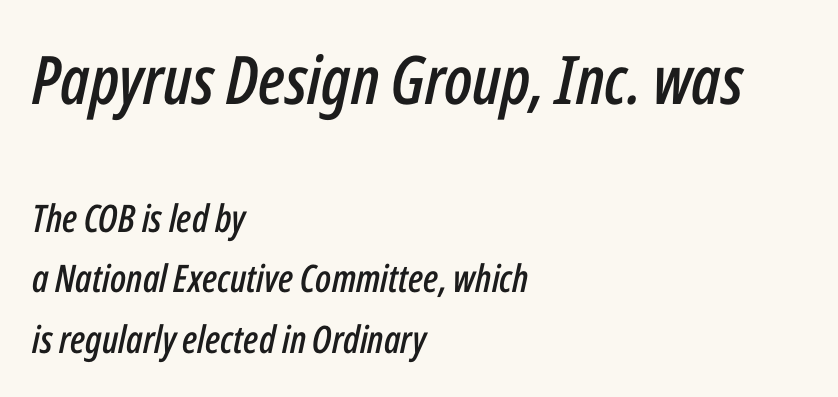
Q: Is the text italic (slanted)? A: Yes, it leans right by about 12 degrees.
Q: Is the text underlined? A: No.
Q: How is the paragraph aligned? A: Left-aligned.
Q: Is the spacing between letters normal or unusually wide? A: Normal.
Q: Is the spacing between lines tight, normal or loose? A: Normal.
Q: Which block of text is set in a larger size, the first (top) or the second (bottom)? A: The first (top) one.
Q: Width (condensed, normal, or wide)? A: Condensed.
Q: Stroke contrast? A: Low.
Q: x-height? A: Medium.
Q: Monospaced? A: No.
